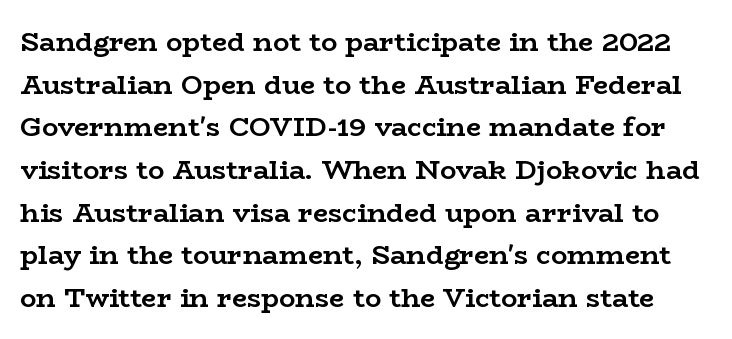
{"italic": "no", "bold": "yes", "underline": "no", "line_spacing": "normal", "line_spacing_ratio": 1.58, "letter_spacing": "normal", "letter_spacing_em": 0.0, "glyph_px": 27}
